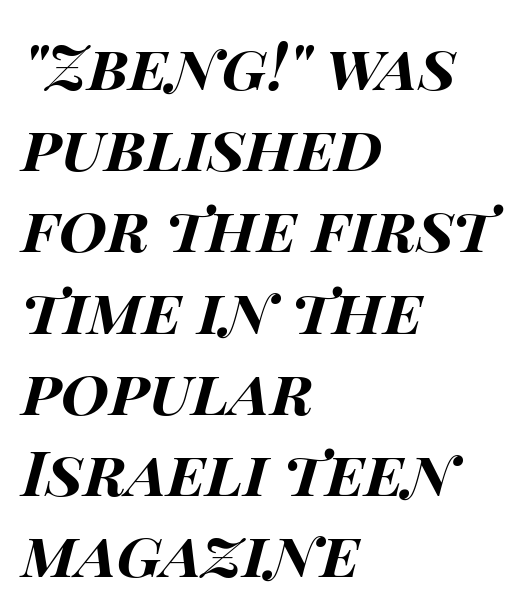
Q: Is the text bold? A: Yes.
Q: Is the text italic (slanted)? A: Yes, it leans right by about 15 degrees.
Q: Is the text underlined? A: No.
Q: How is the paragraph aligned? A: Left-aligned.
Q: Is the spacing between letters normal or unusually wide? A: Normal.
Q: Is the spacing between lines tight, normal or loose? A: Normal.
Q: Width (condensed, normal, or wide)? A: Wide.
Q: Stroke contrast? A: High.
Q: x-height? A: Large.
Q: Monospaced? A: No.
